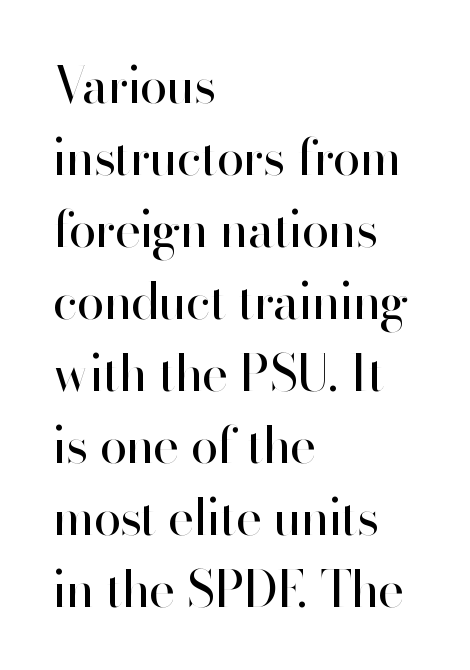
{"serif": "no", "italic": "no", "bold": "no", "weight": "regular", "width": "normal", "stroke_contrast": "high", "x_height": "small", "monospaced": "no", "underline": "no", "align": "left", "line_spacing": "normal", "line_spacing_ratio": 1.44, "letter_spacing": "normal", "letter_spacing_em": 0.0, "glyph_px": 50}
